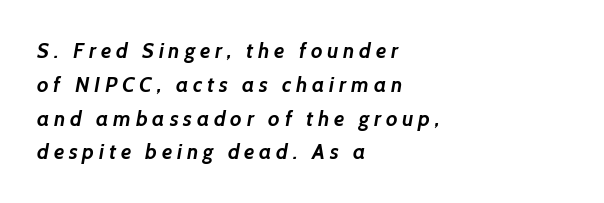
The image shows 21 px bold type; set left-aligned, normal line spacing (1.61x), unusually wide letter spacing (+0.23 em), not underlined.
